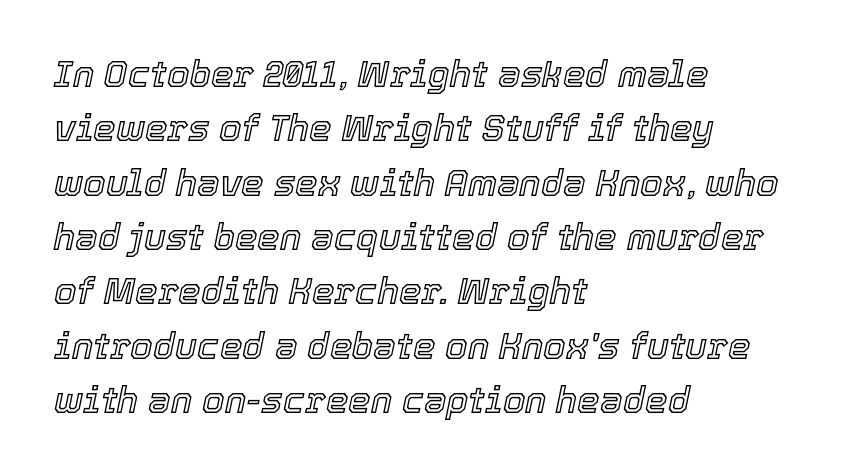
Q: Is the text italic (slanted)? A: Yes, it leans right by about 12 degrees.
Q: Is the text underlined? A: No.
Q: How is the paragraph aligned? A: Left-aligned.
Q: Is the spacing between letters normal or unusually wide? A: Normal.
Q: Is the spacing between lines tight, normal or loose? A: Normal.
Q: Width (condensed, normal, or wide)? A: Normal.
Q: x-height? A: Medium.
Q: Monospaced? A: No.
